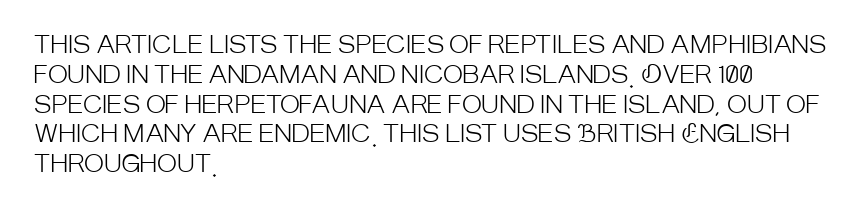
{"italic": "no", "bold": "no", "underline": "no", "align": "left", "line_spacing_ratio": 1.24, "letter_spacing": "normal", "letter_spacing_em": 0.0, "glyph_px": 24}
